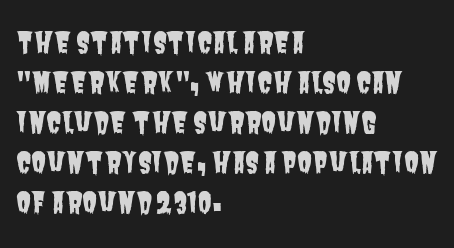
The image shows 28 px condensed sans-serif type; set left-aligned, normal line spacing (1.43x), normal letter spacing, not underlined; low stroke contrast and a large x-height.
